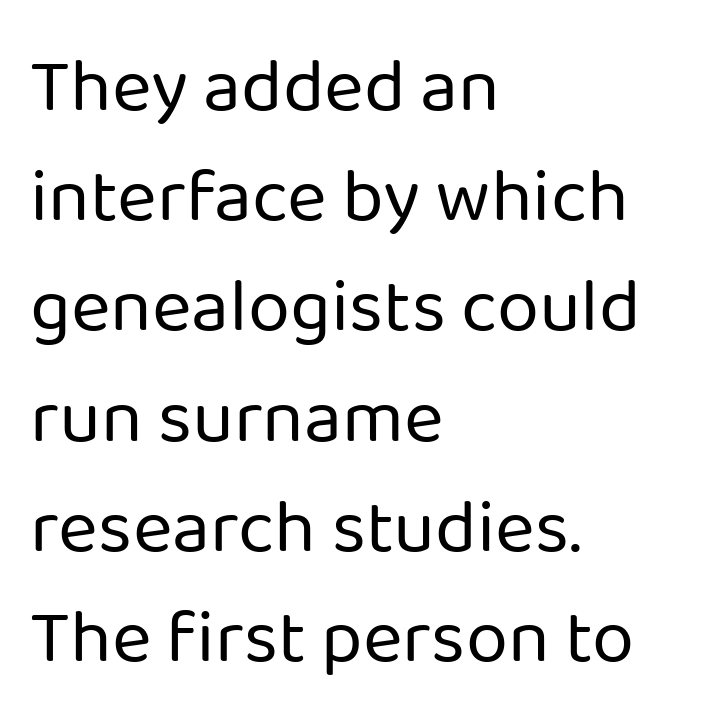
Q: Is the text bold? A: No.
Q: Is the text italic (slanted)? A: No, it is upright.
Q: Is the typeface a serif or a sans-serif typeface? A: Sans-serif.
Q: Is the text underlined? A: No.
Q: How is the paragraph aligned? A: Left-aligned.
Q: Is the spacing between letters normal or unusually wide? A: Normal.
Q: Is the spacing between lines tight, normal or loose? A: Normal.
Q: Width (condensed, normal, or wide)? A: Normal.
Q: Stroke contrast? A: Low.
Q: x-height? A: Medium.
Q: Monospaced? A: No.
